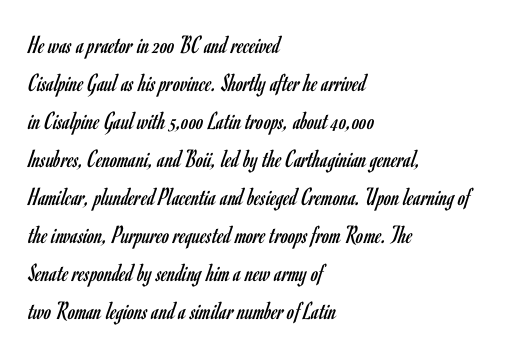
Q: Is the text bold? A: No.
Q: Is the text italic (slanted)? A: Yes.
Q: Is the text underlined? A: No.
Q: How is the paragraph aligned? A: Left-aligned.
Q: Is the spacing between letters normal or unusually wide? A: Normal.
Q: Is the spacing between lines tight, normal or loose? A: Normal.
